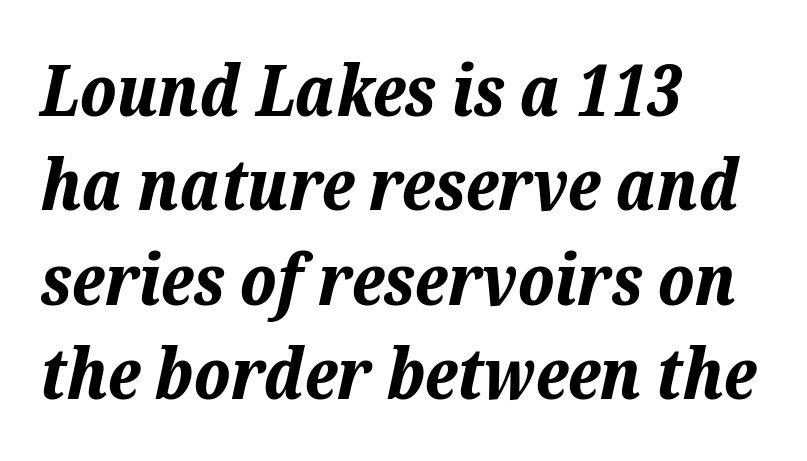
The image shows 71 px bold type, italic (leaning right); set left-aligned, normal line spacing (1.33x), normal letter spacing, not underlined; low stroke contrast and a medium x-height.
